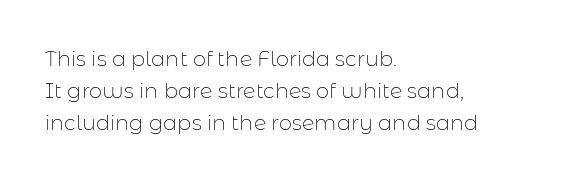
The image shows 21 px text type, upright; set left-aligned, normal line spacing (1.52x), normal letter spacing, not underlined.
